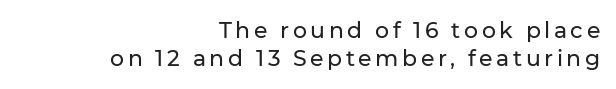
The image shows 22 px text type, upright; set right-aligned, normal line spacing (1.29x), not underlined.
